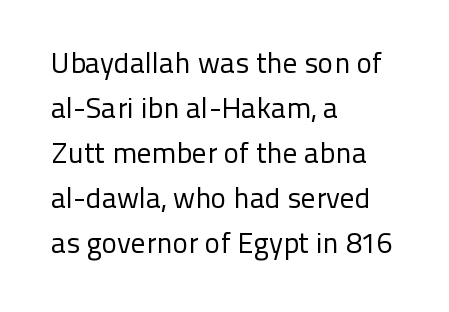
Q: Is the text bold? A: No.
Q: Is the text italic (slanted)? A: No, it is upright.
Q: Is the typeface a serif or a sans-serif typeface? A: Sans-serif.
Q: Is the text underlined? A: No.
Q: How is the paragraph aligned? A: Left-aligned.
Q: Is the spacing between letters normal or unusually wide? A: Normal.
Q: Is the spacing between lines tight, normal or loose? A: Normal.
Q: Width (condensed, normal, or wide)? A: Normal.
Q: Stroke contrast? A: Low.
Q: x-height? A: Medium.
Q: Monospaced? A: No.
